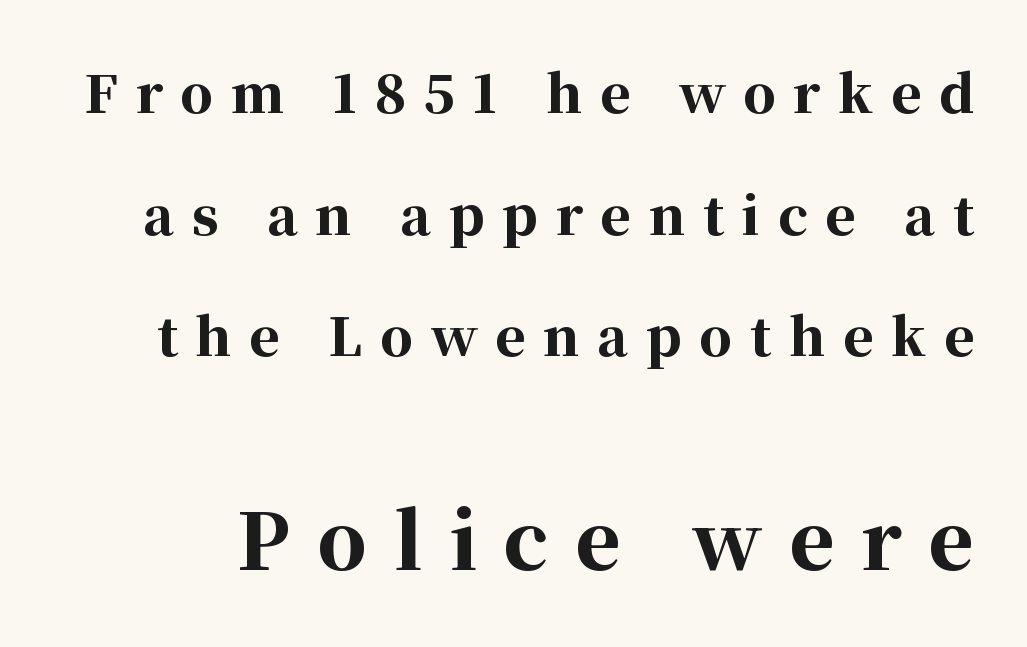
Do the letters lean? They stand straight. The designer gave the closing block more size than the opening block. Inter-character spacing is expanded well beyond the font's built-in metrics. Font category for this specimen: serif. Looks like regular typesetting: each glyph gets only the width it needs. Quick note: underline off.
